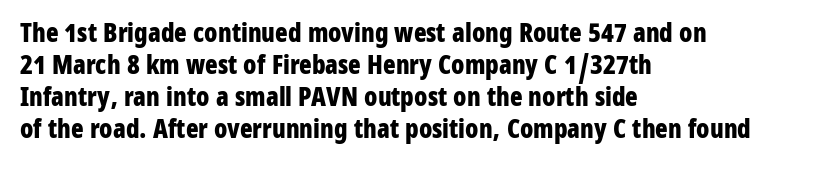
Alignment: flush left. A clean baseline with only descenders dipping below it. Vertical strokes here are truly vertical. Every letter is thick-stroked: bold, no question. A typesetter would call this zero additional tracking.
